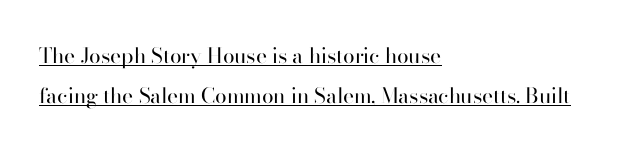
Q: Is the text bold? A: No.
Q: Is the text italic (slanted)? A: No, it is upright.
Q: Is the text underlined? A: Yes.
Q: How is the paragraph aligned? A: Left-aligned.
Q: Is the spacing between letters normal or unusually wide? A: Normal.
